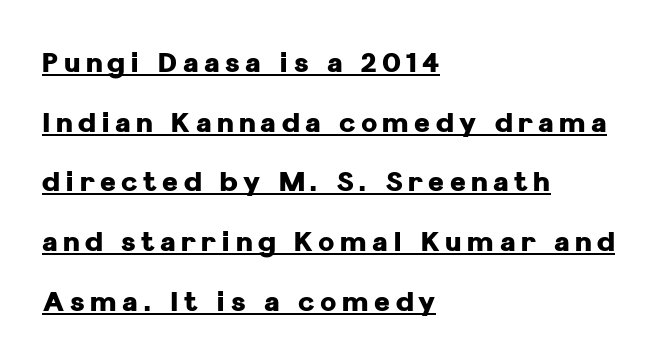
This is roman type, the default non-slanted kind. Strong, thick strokes mark this as bold type. Glance below the letters and you will spot a drawn line. Compared with typical body copy, the letter spacing here is much looser. The setting favours the left margin, as ordinary paragraphs usually do.
